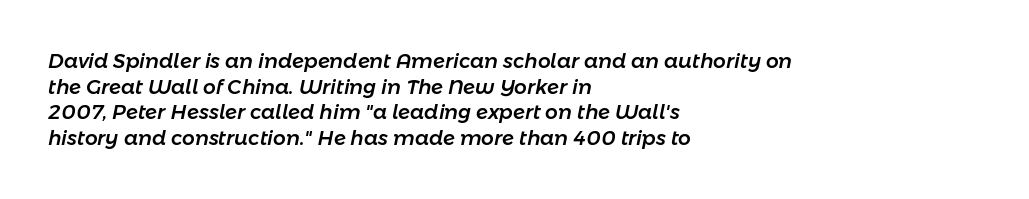
The image shows 20 px text type, italic (leaning right); set left-aligned, normal line spacing (1.28x), normal letter spacing, not underlined.
